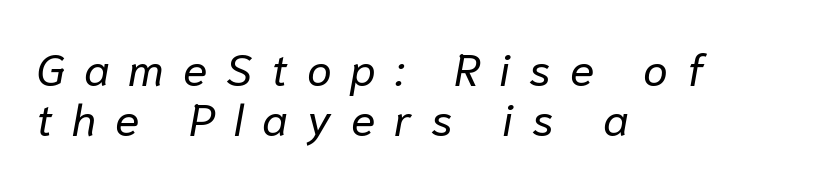
{"italic": "yes", "lean": "right", "slant_degrees": 10, "bold": "no", "weight": "regular", "width": "normal", "stroke_contrast": "low", "x_height": "medium", "monospaced": "no", "underline": "no", "align": "left", "line_spacing": "tight", "line_spacing_ratio": 1.11, "letter_spacing": "wide", "letter_spacing_em": 0.42, "glyph_px": 45}
